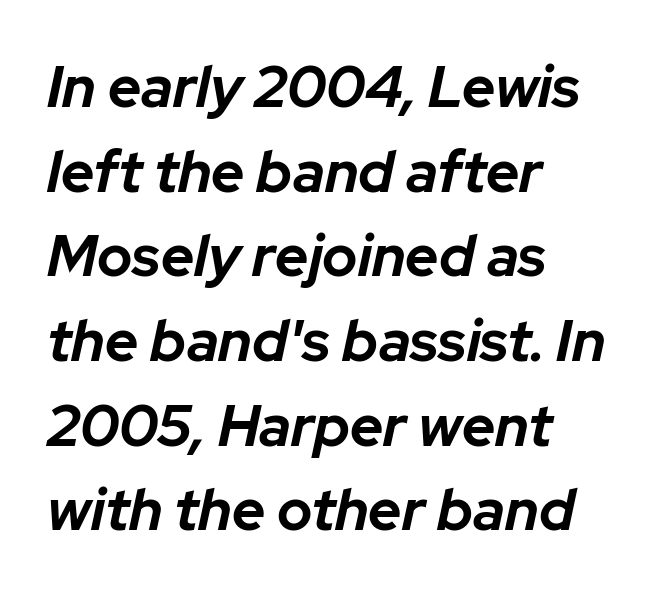
The image shows 58 px bold type, italic (leaning right); set left-aligned, normal line spacing (1.46x), normal letter spacing, not underlined; low stroke contrast and a medium x-height.
